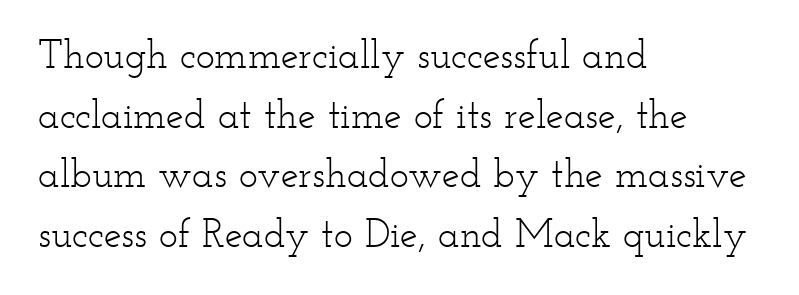
Here the designer chose a conventional face with non-uniform glyph widths. The zone under the glyphs is completely vacant. Every character sits straight up, as roman type does. The rendering uses a moderate line-height, typical for paragraphs.
